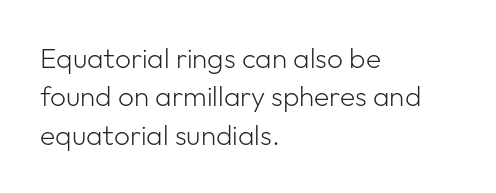
{"serif": "no", "italic": "no", "bold": "no", "weight": "light", "width": "normal", "stroke_contrast": "low", "x_height": "medium", "monospaced": "no", "underline": "no", "align": "left", "line_spacing": "normal", "line_spacing_ratio": 1.37, "letter_spacing": "normal", "letter_spacing_em": 0.0, "glyph_px": 28}
